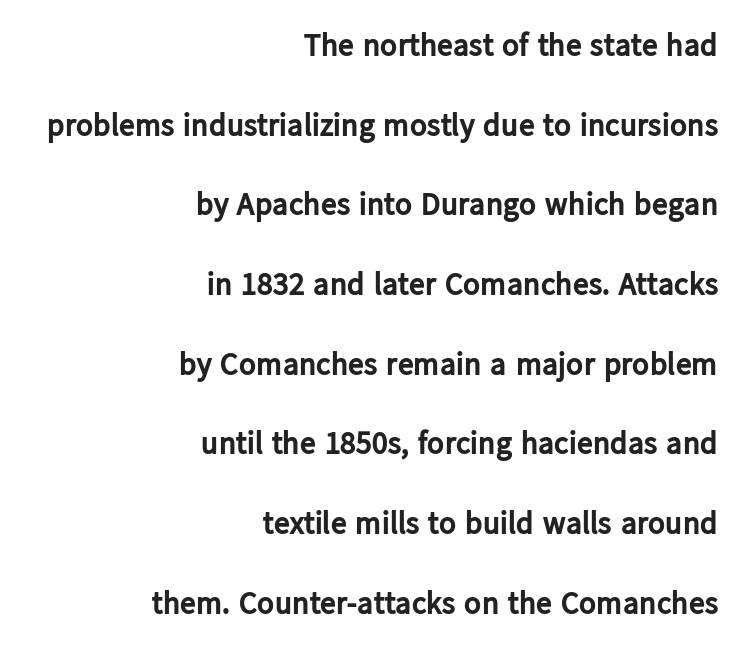
{"serif": "no", "italic": "no", "bold": "yes", "weight": "bold", "width": "normal", "stroke_contrast": "low", "x_height": "medium", "monospaced": "no", "underline": "no", "align": "right", "line_spacing": "loose", "line_spacing_ratio": 2.49, "letter_spacing": "normal", "letter_spacing_em": 0.0, "glyph_px": 32}
